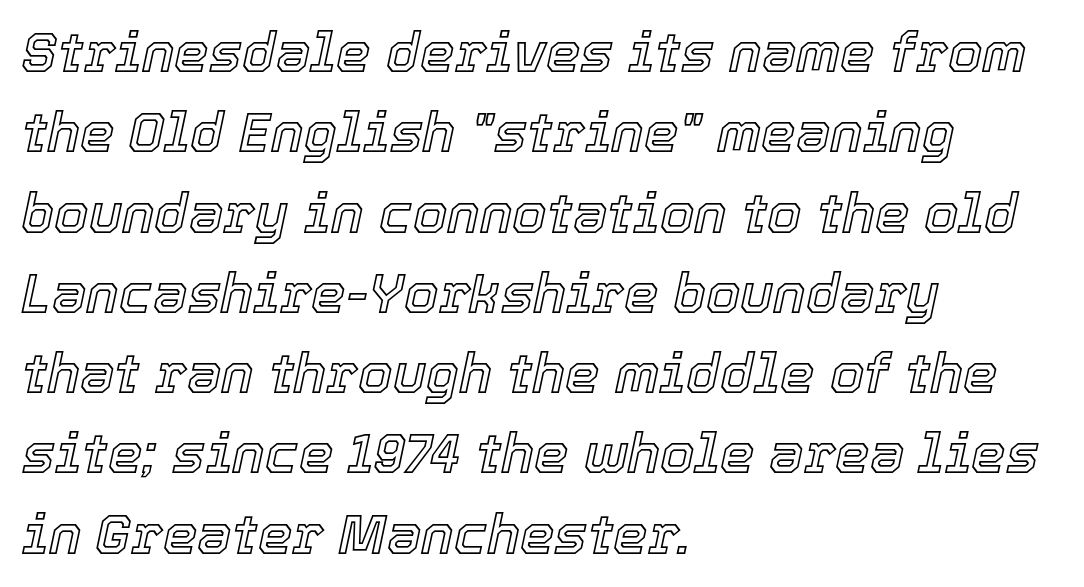
The rendering uses natural spacing where letterforms have individual widths. Where is the straight margin? On the left. What stands out about the letter spacing? Nothing — it is the standard amount. The strip under each line holds only bare page.
